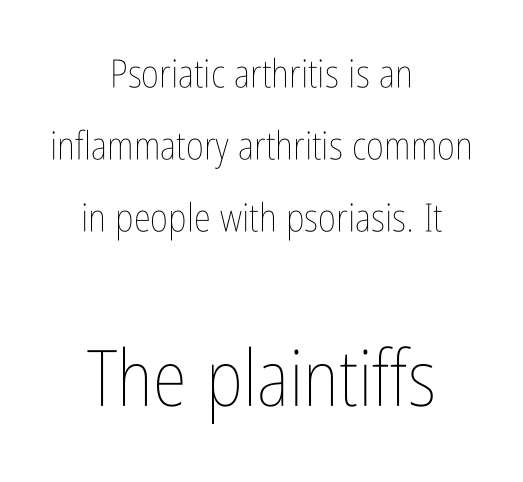
The lines are quadded center. Varying glyph widths throughout — classic text-font behaviour. Only glyphs here, with clear space below each row. Typesetter's note — lower block bumped up in size, upper block left smaller. A typesetter would mark this as roman, not italic. What stands out about the letter spacing? Nothing — it is the standard amount.
